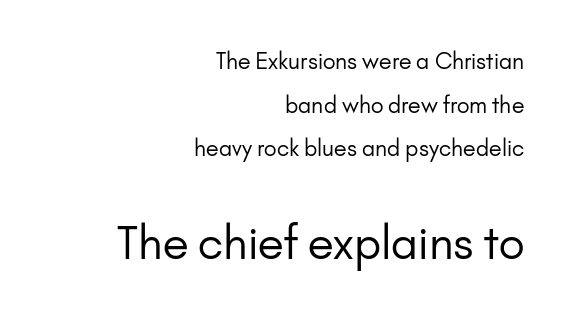
The image shows 45 px regular-weight sans-serif type, upright; set right-aligned, loose line spacing (1.98x), normal letter spacing, not underlined; the second (bottom) block is 2.05x larger; low stroke contrast and a small x-height.
